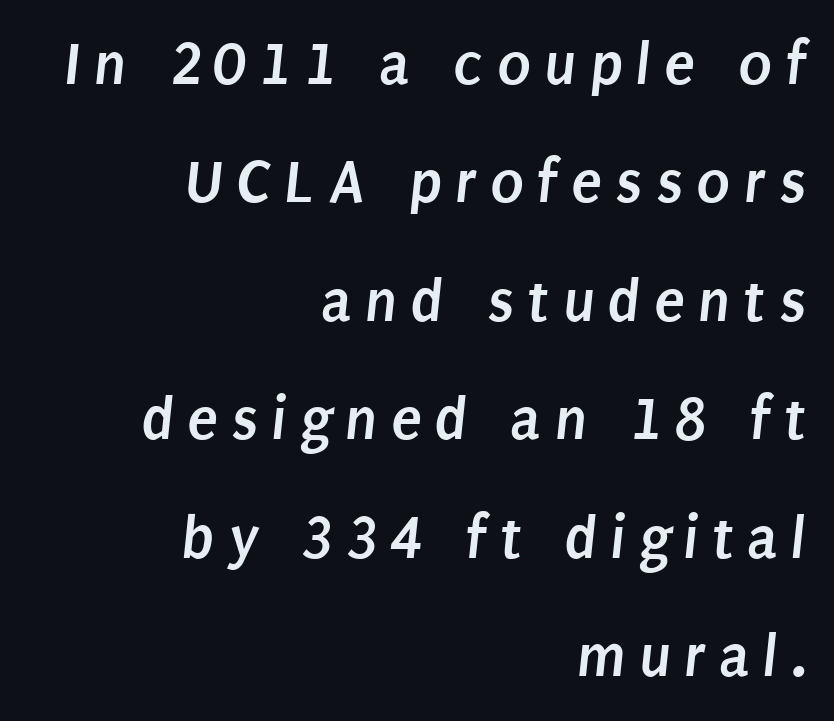
{"serif": "no", "bold": "yes", "weight": "semibold", "width": "condensed", "stroke_contrast": "low", "x_height": "large", "monospaced": "no", "underline": "no", "align": "right", "line_spacing_ratio": 1.88, "letter_spacing": "wide", "letter_spacing_em": 0.21, "glyph_px": 63}
